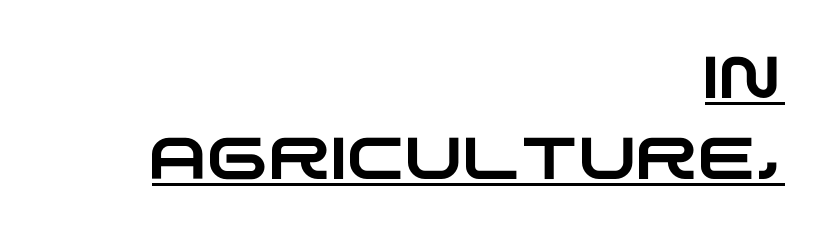
Q: Is the typeface a serif or a sans-serif typeface? A: Sans-serif.
Q: Is the text underlined? A: Yes.
Q: How is the paragraph aligned? A: Right-aligned.
Q: Is the spacing between letters normal or unusually wide? A: Normal.
Q: Is the spacing between lines tight, normal or loose? A: Normal.
Q: Width (condensed, normal, or wide)? A: Wide.
Q: Stroke contrast? A: Low.
Q: x-height? A: Large.
Q: Monospaced? A: No.
